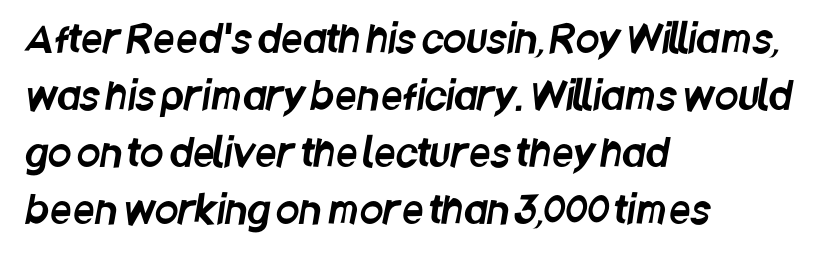
The image shows 38 px condensed sans-serif type; set left-aligned, normal line spacing (1.5x), normal letter spacing, not underlined; low stroke contrast and a large x-height.
